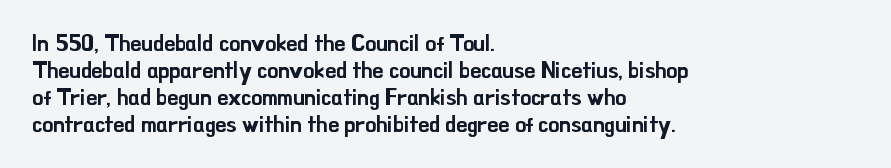
Is the block centered? No — it sits flush against the left margin. Beneath every word, the page is bare. What stands out about the letter spacing? Nothing — it is the standard amount. The lettering stays uniformly vertical, giving the passage a roman look.
